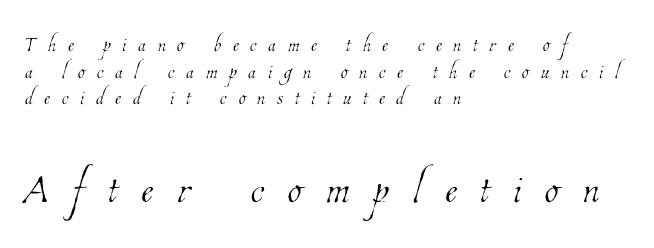
Q: Is the text bold? A: No.
Q: Is the text underlined? A: No.
Q: How is the paragraph aligned? A: Left-aligned.
Q: Is the spacing between letters normal or unusually wide? A: Unusually wide.
Q: Is the spacing between lines tight, normal or loose? A: Tight.
Q: Which block of text is set in a larger size, the first (top) or the second (bottom)? A: The second (bottom) one.
Q: Width (condensed, normal, or wide)? A: Condensed.
Q: Stroke contrast? A: Low.
Q: x-height? A: Medium.
Q: Monospaced? A: No.
